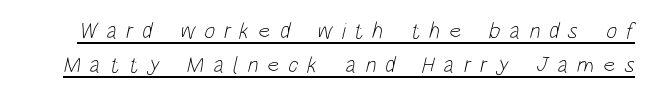
Q: Is the text bold? A: No.
Q: Is the text underlined? A: Yes.
Q: Is the spacing between letters normal or unusually wide? A: Unusually wide.
Q: Is the spacing between lines tight, normal or loose? A: Normal.
